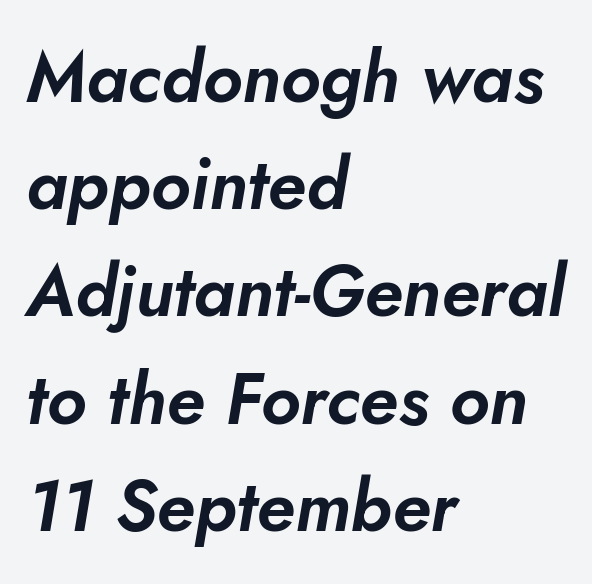
{"italic": "yes", "lean": "right", "slant_degrees": 5, "width": "normal", "stroke_contrast": "low", "x_height": "small", "monospaced": "no", "underline": "no", "align": "left", "line_spacing": "normal", "line_spacing_ratio": 1.51, "letter_spacing": "normal", "letter_spacing_em": 0.0, "glyph_px": 71}
